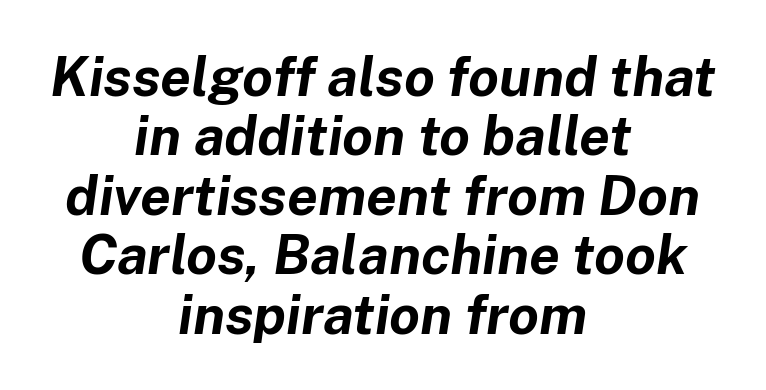
{"italic": "yes", "lean": "right", "slant_degrees": 8, "bold": "yes", "weight": "bold", "width": "normal", "stroke_contrast": "low", "x_height": "medium", "monospaced": "no", "underline": "no", "align": "center", "line_spacing": "tight", "line_spacing_ratio": 1.08, "letter_spacing": "normal", "letter_spacing_em": 0.0, "glyph_px": 55}
